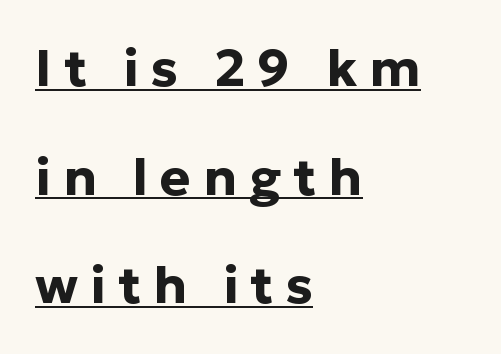
The image shows 52 px bold sans-serif type, upright; set left-aligned, loose line spacing (2.09x), unusually wide letter spacing (+0.23 em), underlined; low stroke contrast and a medium x-height.
